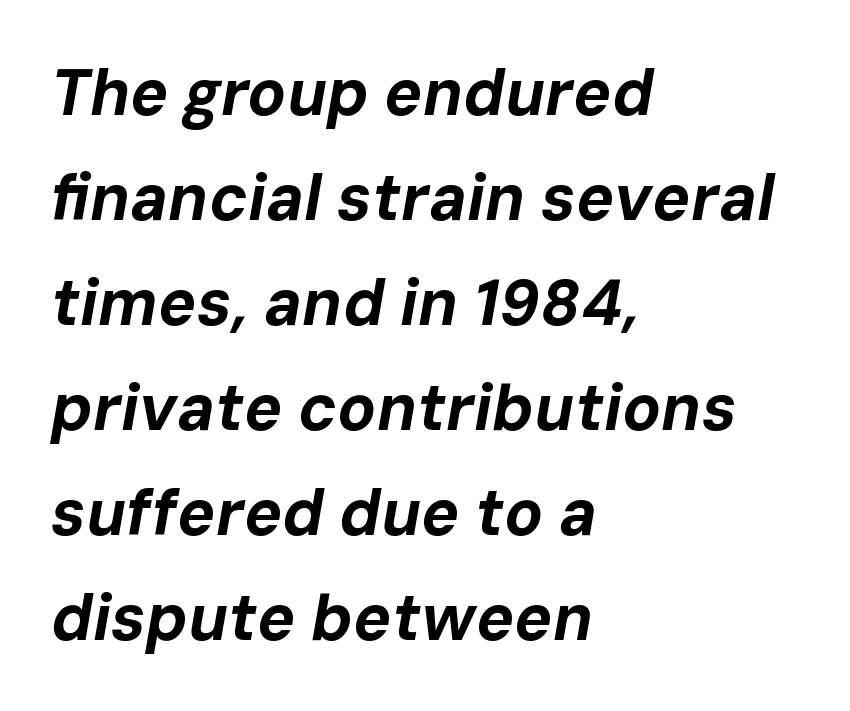
{"italic": "yes", "lean": "right", "slant_degrees": 10, "bold": "yes", "weight": "bold", "width": "normal", "stroke_contrast": "low", "x_height": "medium", "monospaced": "no", "underline": "no", "align": "left", "line_spacing": "normal", "line_spacing_ratio": 1.64, "letter_spacing": "normal", "letter_spacing_em": 0.0, "glyph_px": 64}
